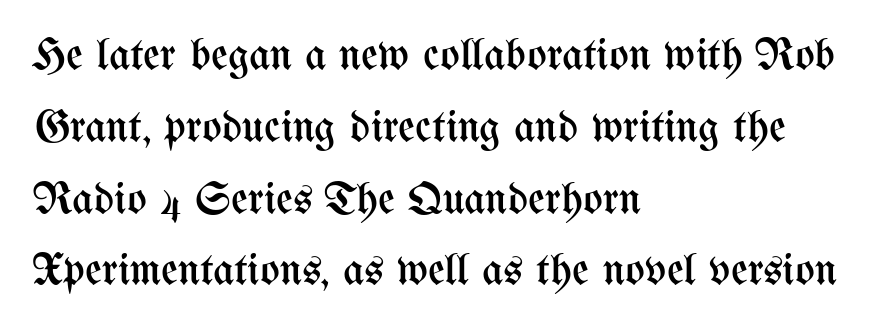
{"italic": "no", "bold": "no", "weight": "regular", "width": "condensed", "stroke_contrast": "medium", "x_height": "medium", "monospaced": "no", "underline": "no", "align": "left", "line_spacing": "normal", "line_spacing_ratio": 1.56, "letter_spacing": "normal", "letter_spacing_em": 0.0, "glyph_px": 46}
